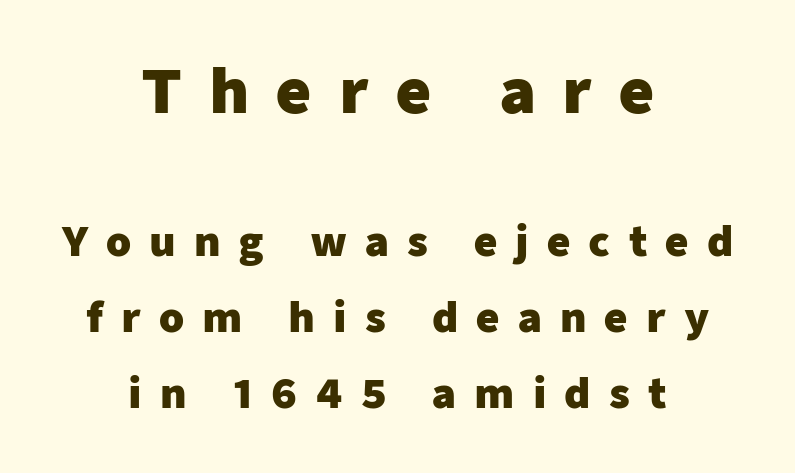
Q: Is the text bold? A: Yes.
Q: Is the text italic (slanted)? A: No, it is upright.
Q: Is the typeface a serif or a sans-serif typeface? A: Sans-serif.
Q: Is the text underlined? A: No.
Q: How is the paragraph aligned? A: Centered.
Q: Is the spacing between letters normal or unusually wide? A: Unusually wide.
Q: Is the spacing between lines tight, normal or loose? A: Loose.
Q: Which block of text is set in a larger size, the first (top) or the second (bottom)? A: The first (top) one.
Q: Width (condensed, normal, or wide)? A: Normal.
Q: Stroke contrast? A: Low.
Q: x-height? A: Medium.
Q: Monospaced? A: No.
